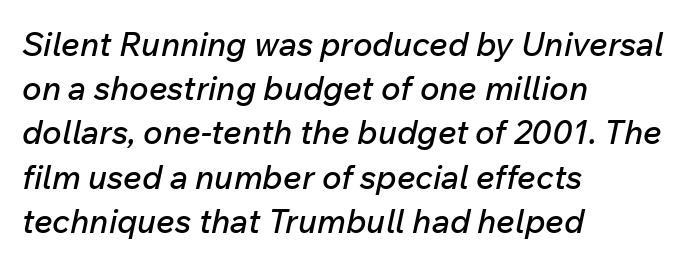
The image shows 33 px text type, italic (leaning right); set left-aligned, normal line spacing (1.34x), normal letter spacing, not underlined; low stroke contrast and a medium x-height.
